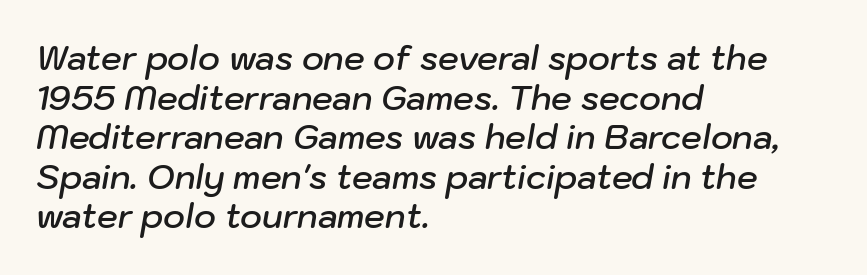
Q: Is the text bold? A: Semi-bold.
Q: Is the text italic (slanted)? A: Yes, it leans right by about 10 degrees.
Q: Is the text underlined? A: No.
Q: How is the paragraph aligned? A: Left-aligned.
Q: Is the spacing between letters normal or unusually wide? A: Normal.
Q: Width (condensed, normal, or wide)? A: Normal.
Q: Stroke contrast? A: Low.
Q: x-height? A: Medium.
Q: Monospaced? A: No.
